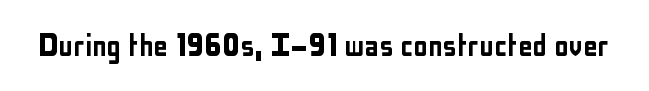
{"serif": "no", "italic": "no", "width": "condensed", "stroke_contrast": "low", "x_height": "medium", "monospaced": "no", "underline": "no", "letter_spacing": "normal", "letter_spacing_em": 0.0, "glyph_px": 36}
